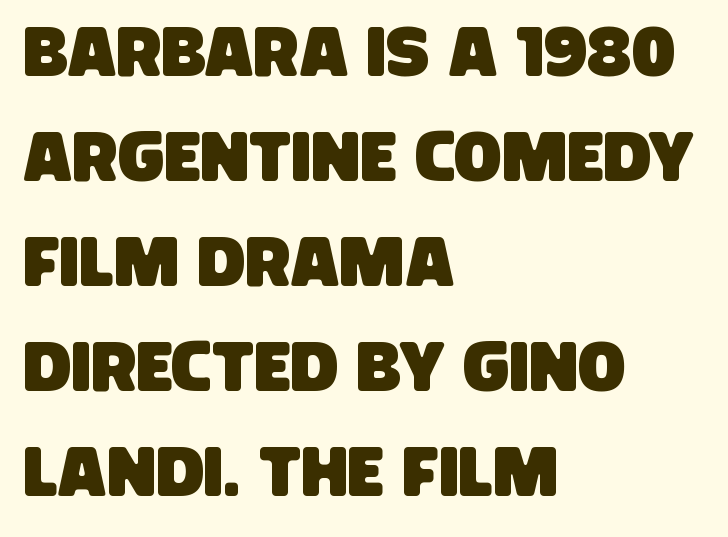
Q: Is the typeface a serif or a sans-serif typeface? A: Sans-serif.
Q: Is the text underlined? A: No.
Q: How is the paragraph aligned? A: Left-aligned.
Q: Is the spacing between letters normal or unusually wide? A: Normal.
Q: Is the spacing between lines tight, normal or loose? A: Normal.
Q: Width (condensed, normal, or wide)? A: Condensed.
Q: Stroke contrast? A: Low.
Q: x-height? A: Large.
Q: Monospaced? A: No.
